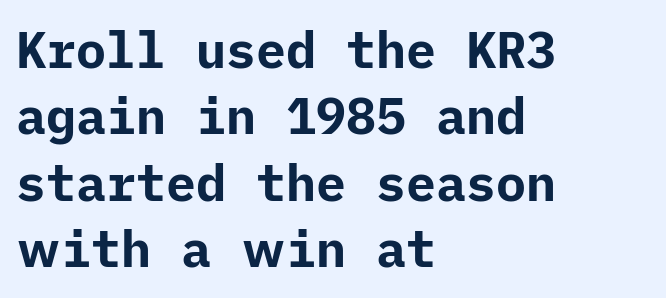
The type family on display is of the sans-serif kind. Leading matches the norm, producing a regular column. Heavy, bold letterforms. Tall strokes in this sample are plumb rather than angled.
